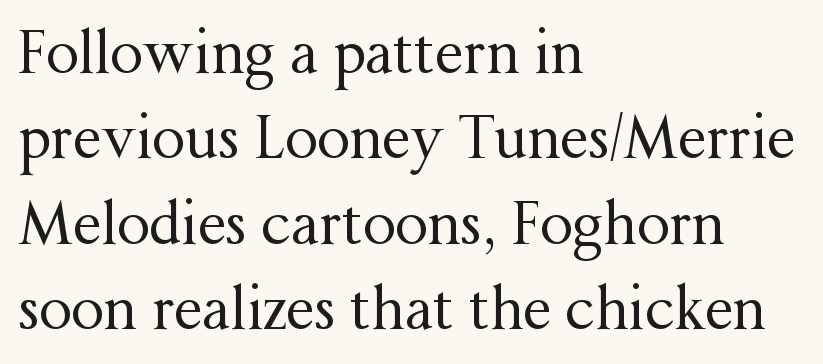
The image shows 58 px regular-weight serif type, upright; set left-aligned, normal line spacing (1.47x), normal letter spacing, not underlined; medium stroke contrast and a medium x-height.
